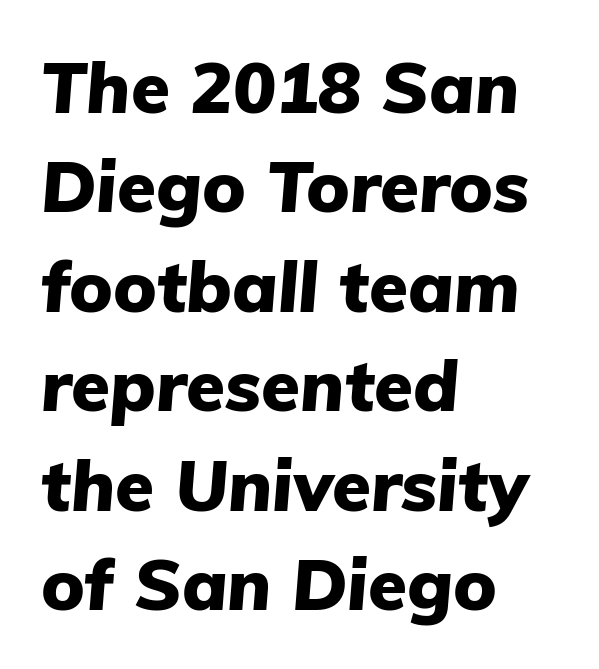
The image shows 71 px heavy type, italic (leaning right); set left-aligned, normal line spacing (1.4x), normal letter spacing, not underlined; low stroke contrast and a medium x-height.
